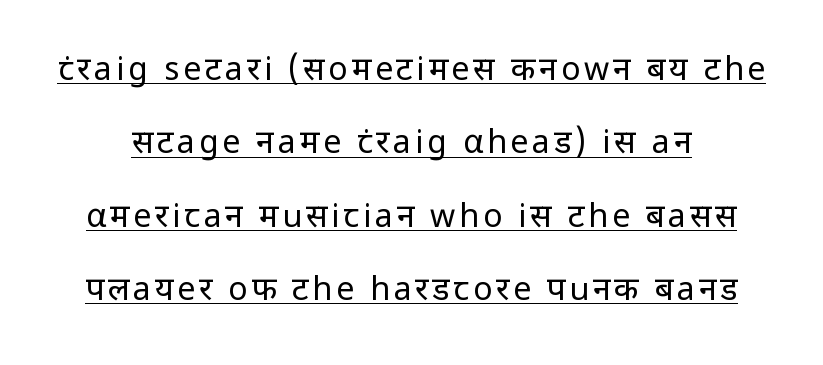
The font family rendered here belongs to the sans-serif group. The letters look calm and open, with moderate or lighter stems. This is the regular roman posture of the typeface. Vertically, the passage feels expansive, rows floating well apart.
